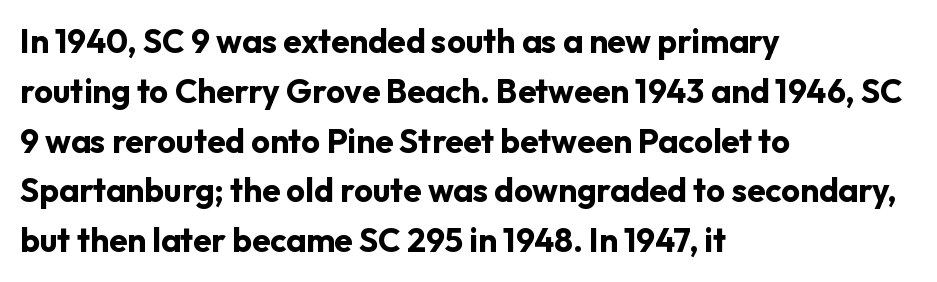
{"serif": "no", "italic": "no", "bold": "yes", "weight": "bold", "width": "normal", "stroke_contrast": "low", "x_height": "medium", "monospaced": "no", "underline": "no", "align": "left", "line_spacing": "normal", "line_spacing_ratio": 1.51, "letter_spacing": "normal", "letter_spacing_em": 0.0, "glyph_px": 33}
